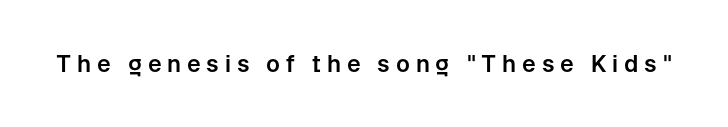
The image shows 23 px text type, upright; set unusually wide letter spacing (+0.25 em), not underlined.
